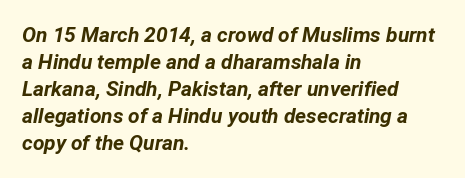
Q: Is the text bold? A: Yes.
Q: Is the text italic (slanted)? A: Yes, it leans right by about 12 degrees.
Q: Is the text underlined? A: No.
Q: How is the paragraph aligned? A: Left-aligned.
Q: Is the spacing between letters normal or unusually wide? A: Normal.
Q: Is the spacing between lines tight, normal or loose? A: Normal.
